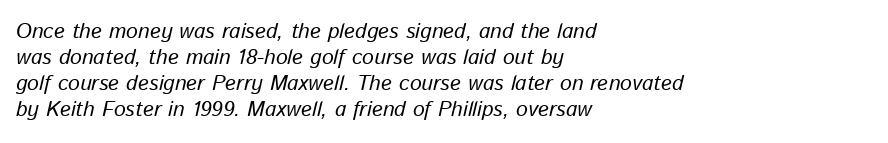
The whole block is typeset with a tilt. Horizontal alignment here is leftward, the default for most running prose. The type is set solid horizontally, with unmodified tracking. No heavy texture on the line: the type isn't bold. Bare-footed words on every line.
